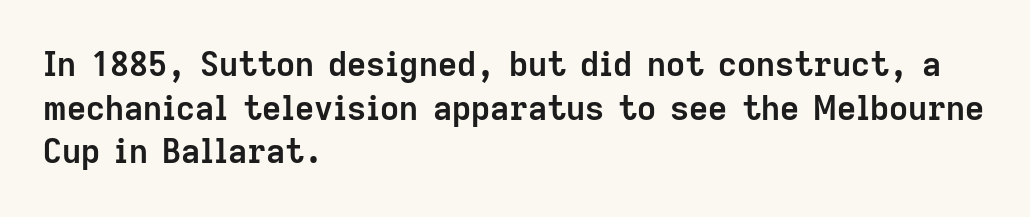
Q: Is the text bold? A: Yes.
Q: Is the text italic (slanted)? A: No, it is upright.
Q: Is the typeface a serif or a sans-serif typeface? A: Sans-serif.
Q: Is the text underlined? A: No.
Q: How is the paragraph aligned? A: Left-aligned.
Q: Is the spacing between letters normal or unusually wide? A: Normal.
Q: Is the spacing between lines tight, normal or loose? A: Normal.
Q: Width (condensed, normal, or wide)? A: Normal.
Q: Stroke contrast? A: Low.
Q: x-height? A: Medium.
Q: Monospaced? A: No.
